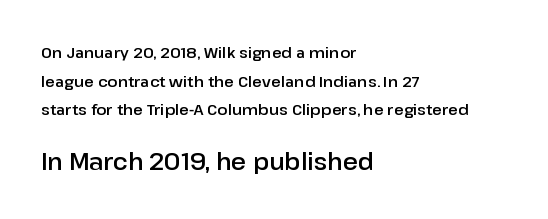
You could fit nearly another row in the gap between these rows. Look at the tracking — it's just the regular setting, nothing added. You get the small type first, then a jump to larger type. The baseline area is clear. The lines in this sample share a left origin and differ only in where they stop.
